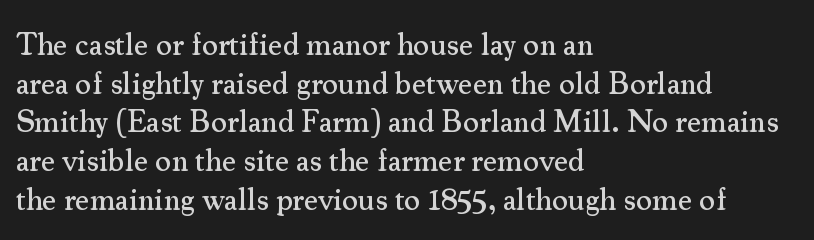
{"serif": "yes", "italic": "no", "width": "normal", "stroke_contrast": "medium", "x_height": "small", "monospaced": "no", "underline": "no", "align": "left", "line_spacing": "normal", "line_spacing_ratio": 1.25, "letter_spacing": "normal", "letter_spacing_em": 0.0, "glyph_px": 31}
